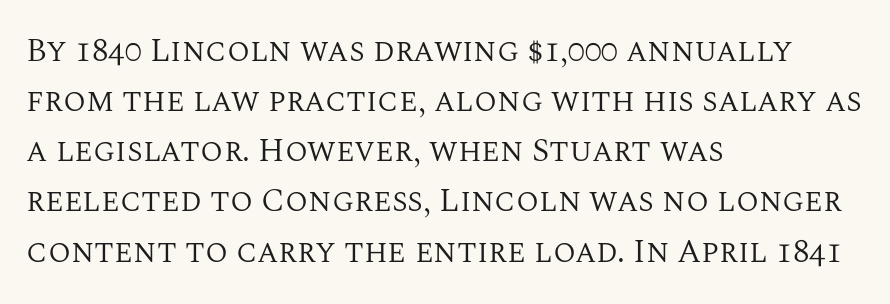
Q: Is the text bold? A: No.
Q: Is the text italic (slanted)? A: No, it is upright.
Q: Is the typeface a serif or a sans-serif typeface? A: Serif.
Q: Is the text underlined? A: No.
Q: How is the paragraph aligned? A: Left-aligned.
Q: Is the spacing between letters normal or unusually wide? A: Normal.
Q: Is the spacing between lines tight, normal or loose? A: Normal.
Q: Width (condensed, normal, or wide)? A: Normal.
Q: Stroke contrast? A: Medium.
Q: x-height? A: Large.
Q: Monospaced? A: No.
